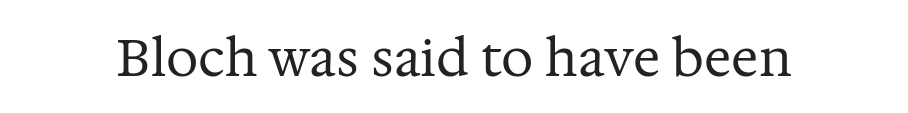
Q: Is the text bold? A: No.
Q: Is the text italic (slanted)? A: No, it is upright.
Q: Is the typeface a serif or a sans-serif typeface? A: Serif.
Q: Is the text underlined? A: No.
Q: Is the spacing between letters normal or unusually wide? A: Normal.
Q: Width (condensed, normal, or wide)? A: Normal.
Q: Stroke contrast? A: Medium.
Q: x-height? A: Medium.
Q: Monospaced? A: No.
